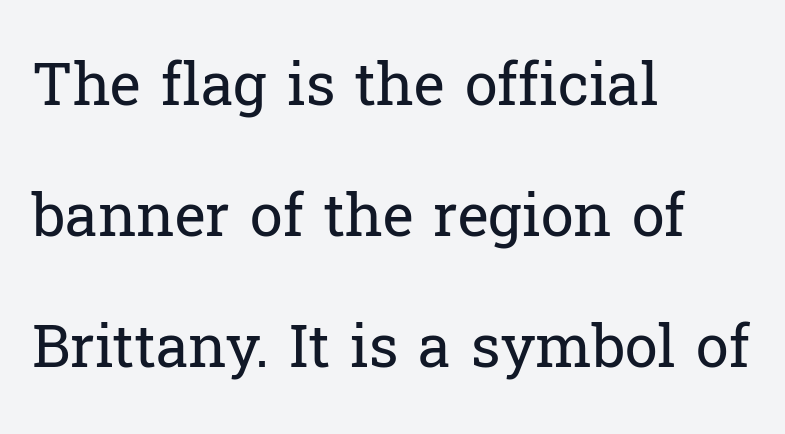
{"serif": "yes", "italic": "no", "bold": "no", "weight": "regular", "width": "normal", "stroke_contrast": "low", "x_height": "medium", "monospaced": "no", "underline": "no", "align": "left", "line_spacing": "loose", "line_spacing_ratio": 2.22, "letter_spacing": "normal", "letter_spacing_em": 0.0, "glyph_px": 59}
